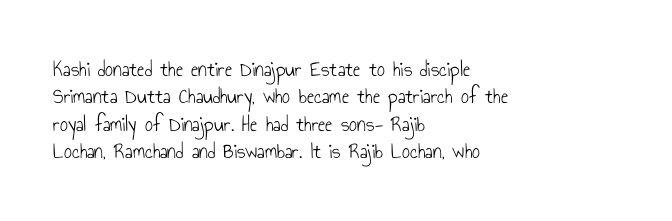
{"italic": "no", "bold": "no", "underline": "no", "align": "left", "line_spacing": "normal", "line_spacing_ratio": 1.25, "letter_spacing": "normal", "letter_spacing_em": 0.0, "glyph_px": 22}
